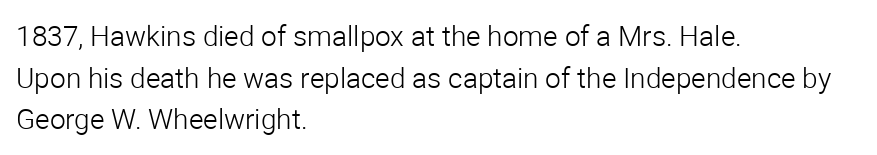
{"serif": "no", "italic": "no", "bold": "no", "weight": "light", "width": "normal", "stroke_contrast": "low", "x_height": "medium", "monospaced": "no", "underline": "no", "align": "left", "line_spacing": "normal", "line_spacing_ratio": 1.49, "letter_spacing": "normal", "letter_spacing_em": 0.0, "glyph_px": 28}
